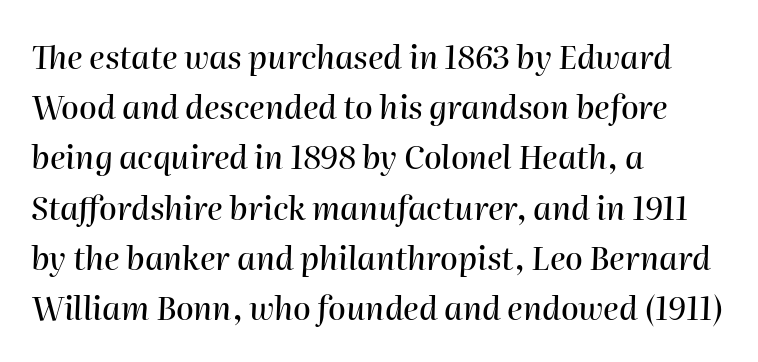
Q: Is the text italic (slanted)? A: Yes, it leans right by about 2 degrees.
Q: Is the text underlined? A: No.
Q: How is the paragraph aligned? A: Left-aligned.
Q: Is the spacing between letters normal or unusually wide? A: Normal.
Q: Is the spacing between lines tight, normal or loose? A: Normal.
Q: Width (condensed, normal, or wide)? A: Normal.
Q: Stroke contrast? A: High.
Q: x-height? A: Medium.
Q: Monospaced? A: No.
